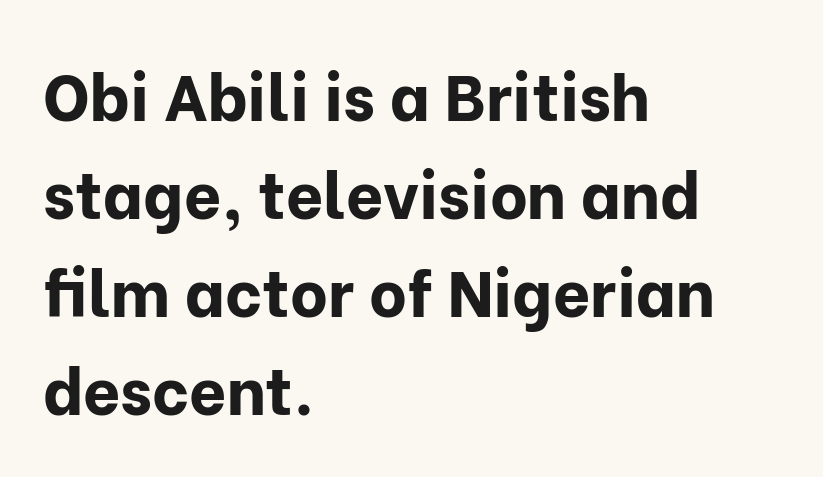
Q: Is the text bold? A: Yes.
Q: Is the text italic (slanted)? A: No, it is upright.
Q: Is the typeface a serif or a sans-serif typeface? A: Sans-serif.
Q: Is the text underlined? A: No.
Q: How is the paragraph aligned? A: Left-aligned.
Q: Is the spacing between letters normal or unusually wide? A: Normal.
Q: Is the spacing between lines tight, normal or loose? A: Normal.
Q: Width (condensed, normal, or wide)? A: Normal.
Q: Stroke contrast? A: Low.
Q: x-height? A: Medium.
Q: Monospaced? A: No.
